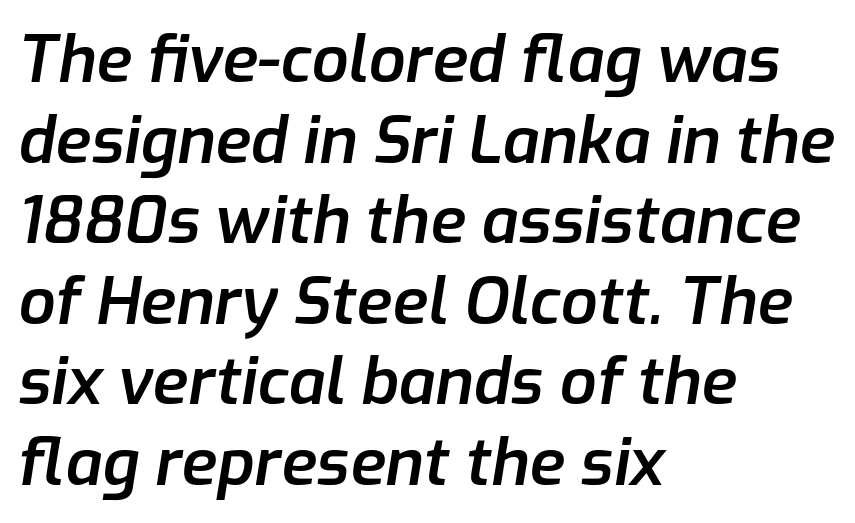
The image shows 65 px semibold type, italic (leaning right); set left-aligned, line spacing 1.24x, normal letter spacing, not underlined; low stroke contrast and a medium x-height.
